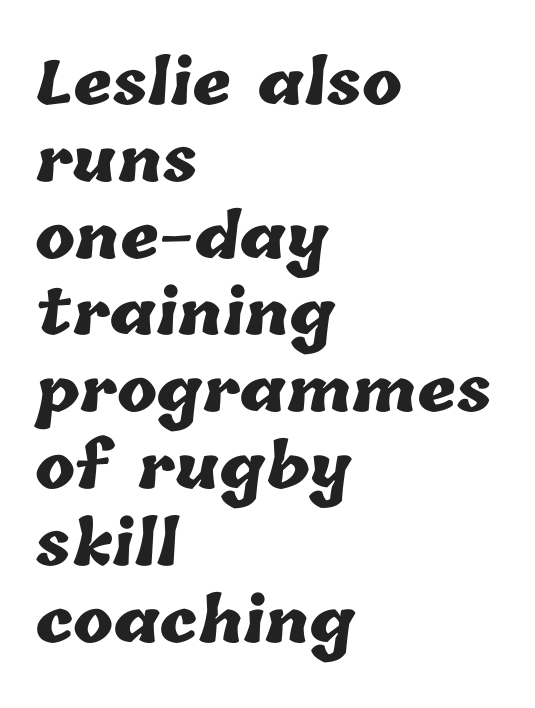
Here the designer chose a conventional face with non-uniform glyph widths. These lines keep a tight, regular rhythm from letter to letter. As a designer I'd log this as weight 700, bold. The gap between lines stays unmarked. The designer left line spacing at the default. Short and long lines alike share a common starting point at left.
